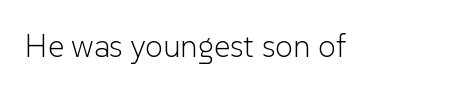
Q: Is the text bold? A: No.
Q: Is the text italic (slanted)? A: No, it is upright.
Q: Is the typeface a serif or a sans-serif typeface? A: Sans-serif.
Q: Is the text underlined? A: No.
Q: Is the spacing between letters normal or unusually wide? A: Normal.
Q: Width (condensed, normal, or wide)? A: Normal.
Q: Stroke contrast? A: Low.
Q: x-height? A: Medium.
Q: Monospaced? A: No.
